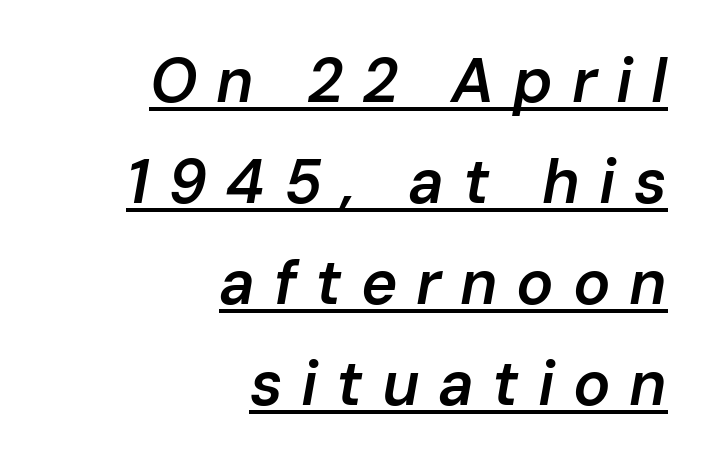
{"italic": "yes", "lean": "right", "slant_degrees": 10, "bold": "semi", "weight": "semibold", "width": "normal", "stroke_contrast": "low", "x_height": "medium", "monospaced": "no", "underline": "yes", "align": "right", "line_spacing": "normal", "line_spacing_ratio": 1.63, "letter_spacing": "wide", "letter_spacing_em": 0.3, "glyph_px": 62}
